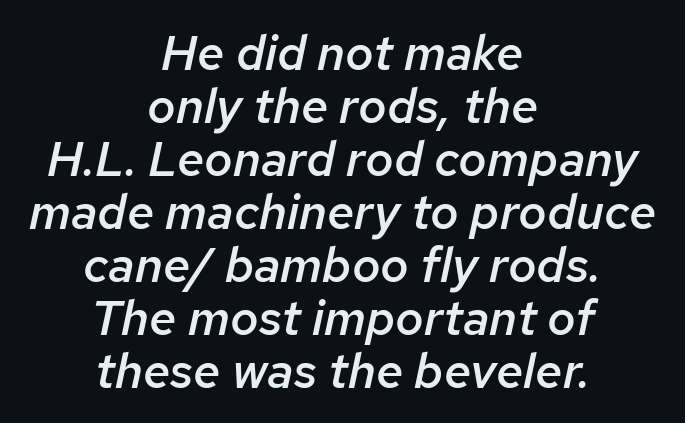
The rag falls on both sides of this text block equally. Each row of text sits above clean, open space. The rendering keeps characters at their native spacing. Students, this is semibold: more ink than regular, less than bold. Rows of type sit shoulder to shoulder in the vertical direction.
